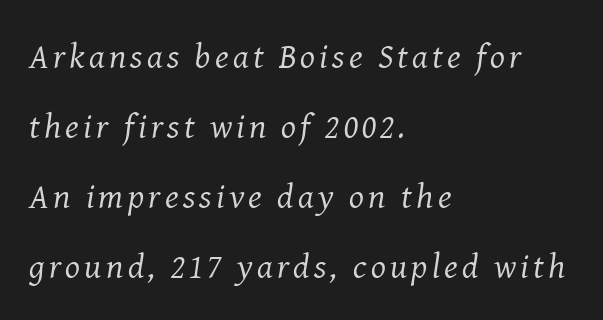
{"serif": "yes", "italic": "yes", "lean": "right", "slant_degrees": 8, "bold": "no", "weight": "regular", "width": "normal", "stroke_contrast": "medium", "x_height": "medium", "monospaced": "no", "underline": "no", "align": "left", "line_spacing": "loose", "line_spacing_ratio": 2.0, "glyph_px": 35}
